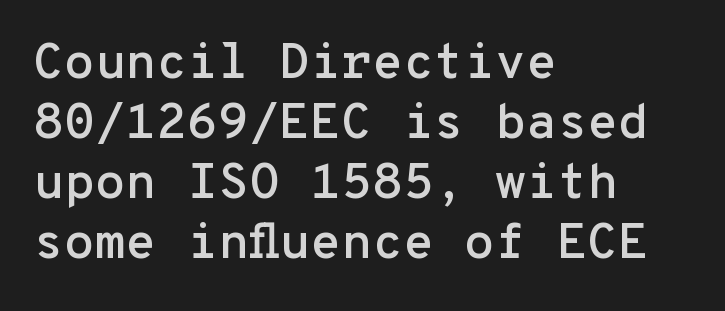
{"serif": "no", "italic": "no", "width": "normal", "stroke_contrast": "low", "x_height": "medium", "monospaced": "yes", "underline": "no", "align": "left", "line_spacing_ratio": 1.2, "letter_spacing": "normal", "letter_spacing_em": 0.0, "glyph_px": 50}
